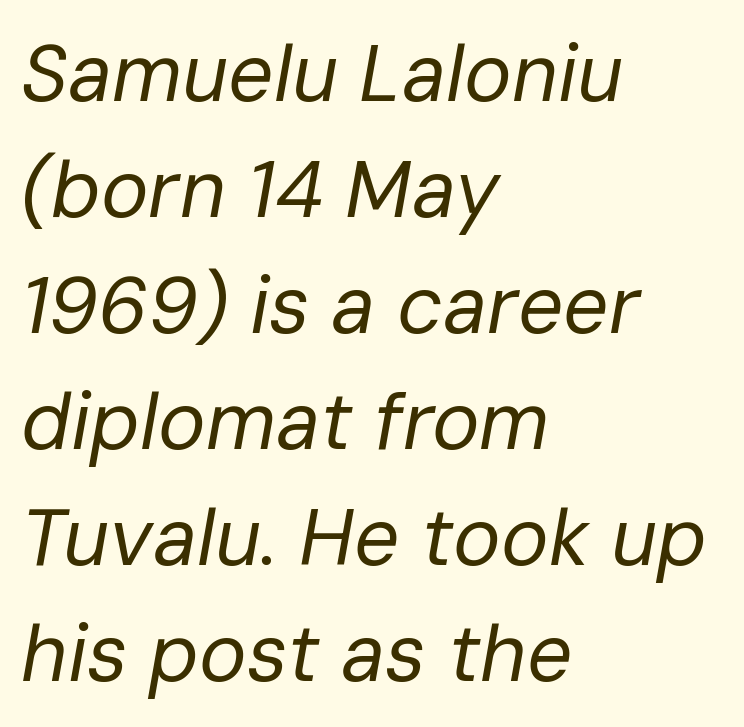
Each letter keeps its own natural width here, so spacing adapts to shape. The horizontal fit of the characters is conventional and even. Italic? Definitely — the glyphs are oblique. Each line starts at the same left margin while the right side varies.
